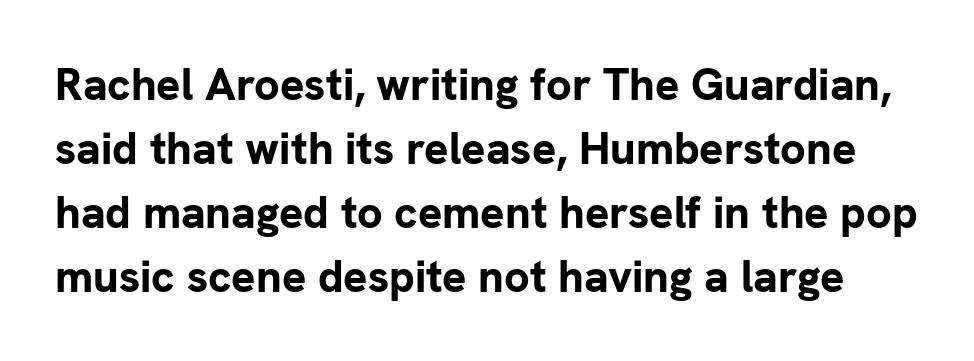
{"serif": "no", "italic": "no", "bold": "yes", "weight": "bold", "width": "normal", "stroke_contrast": "low", "x_height": "medium", "monospaced": "no", "underline": "no", "line_spacing": "normal", "line_spacing_ratio": 1.42, "letter_spacing": "normal", "letter_spacing_em": 0.0, "glyph_px": 45}
